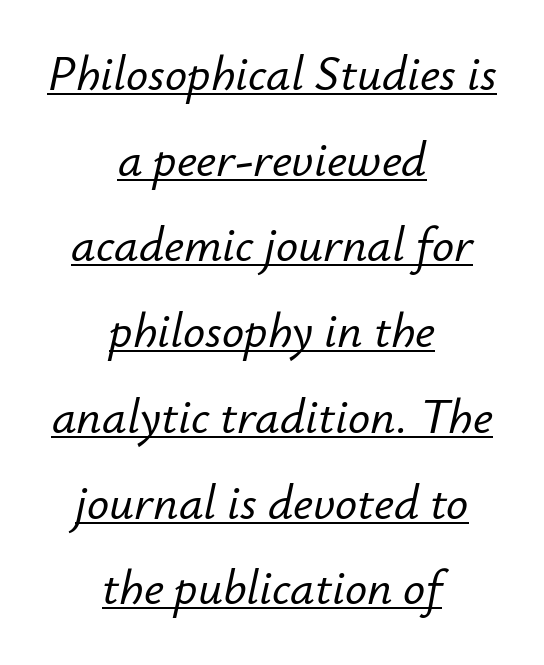
Q: Is the text italic (slanted)? A: Yes, it leans right by about 12 degrees.
Q: Is the text underlined? A: Yes.
Q: How is the paragraph aligned? A: Centered.
Q: Is the spacing between letters normal or unusually wide? A: Normal.
Q: Width (condensed, normal, or wide)? A: Normal.
Q: Stroke contrast? A: Low.
Q: x-height? A: Small.
Q: Monospaced? A: No.
